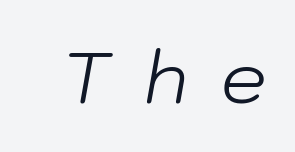
Think standard paragraph weight, or any step lighter than that. Observe the lean: these are italic letterforms. Glyph-to-glyph distance is far greater than everyday printed text. Check the space under the baseline: it is left empty.
